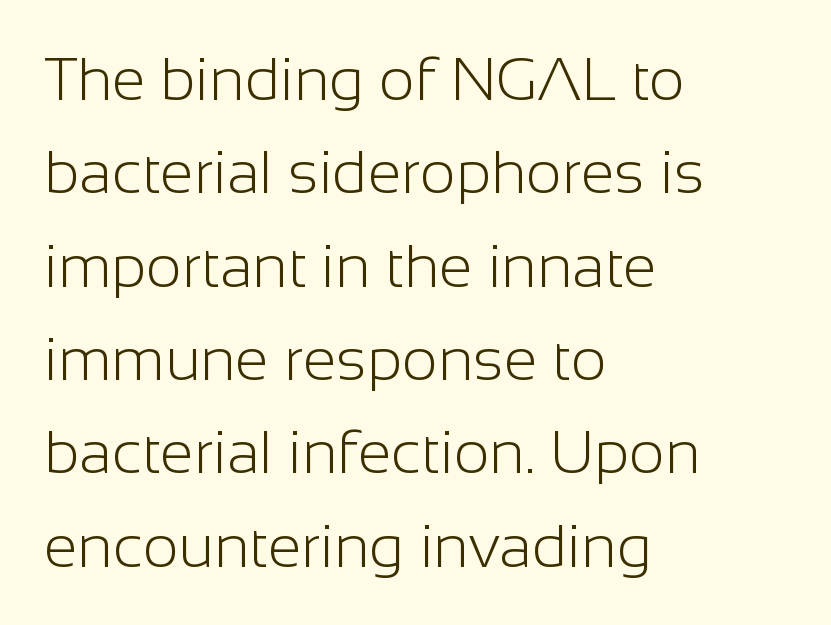
{"serif": "no", "italic": "no", "bold": "no", "weight": "light", "width": "normal", "stroke_contrast": "low", "x_height": "medium", "monospaced": "no", "underline": "no", "align": "left", "line_spacing": "normal", "line_spacing_ratio": 1.53, "letter_spacing": "normal", "letter_spacing_em": 0.0, "glyph_px": 61}
